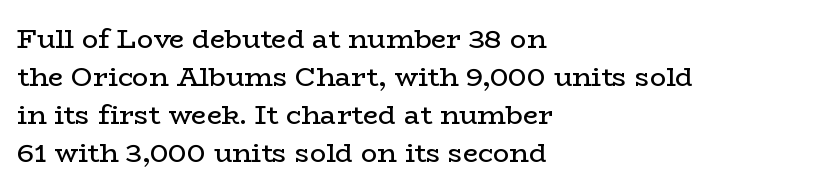
The designer left line spacing at the default. A classic flush-left, rag-right setting is used for this passage. The font sits on the lighter half of the weight spectrum, regular included. The letters stand straight up with perfectly vertical stems. No word sits above an underline.
